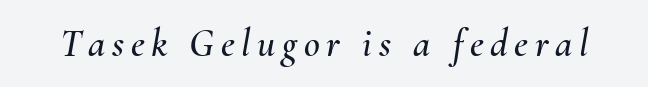
{"italic": "yes", "lean": "right", "slant_degrees": 10, "width": "normal", "stroke_contrast": "medium", "x_height": "small", "monospaced": "no", "underline": "no", "glyph_px": 39}
